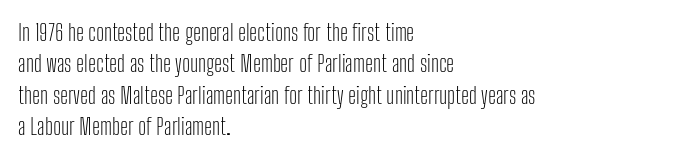
The image shows 23 px text type, upright; set left-aligned, normal line spacing (1.36x), normal letter spacing, not underlined.
